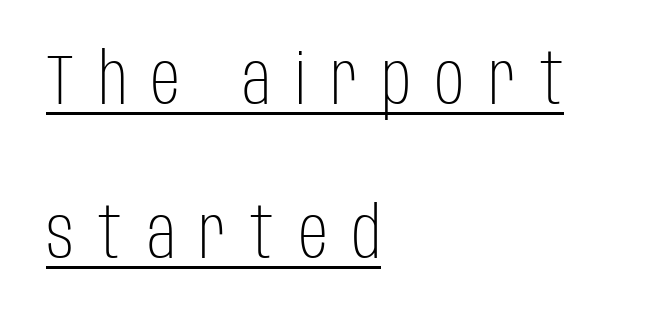
Q: Is the text bold? A: No.
Q: Is the text italic (slanted)? A: No, it is upright.
Q: Is the typeface a serif or a sans-serif typeface? A: Sans-serif.
Q: Is the text underlined? A: Yes.
Q: How is the paragraph aligned? A: Left-aligned.
Q: Is the spacing between letters normal or unusually wide? A: Unusually wide.
Q: Is the spacing between lines tight, normal or loose? A: Loose.
Q: Width (condensed, normal, or wide)? A: Condensed.
Q: Stroke contrast? A: Low.
Q: x-height? A: Large.
Q: Monospaced? A: No.
